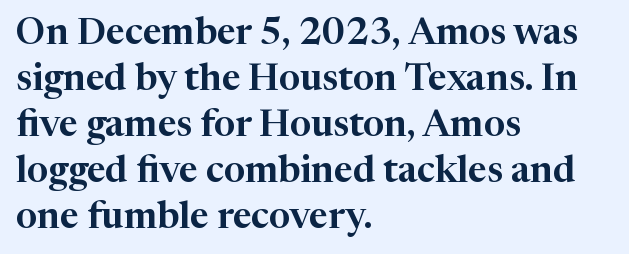
The type sits square on the baseline with zero lean. Horizontal alignment here is leftward, the default for most running prose. Glance below the letters and you will spot only blank space. A typesetter would call this proportional, since set widths differ per character. Default kerning and tracking; the words read as compact shapes.
